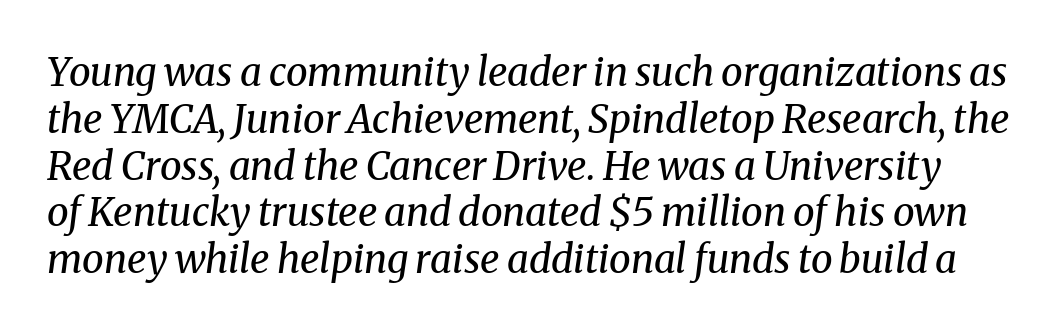
The text was rendered using a seriffed face with decorative stroke endings. Quick note: underline off. Letter spacing: default. No heavy texture on the line: the type isn't bold. Each letter keeps its own natural width here, so spacing adapts to shape. The text carries the slant typical of an italic or oblique font.
